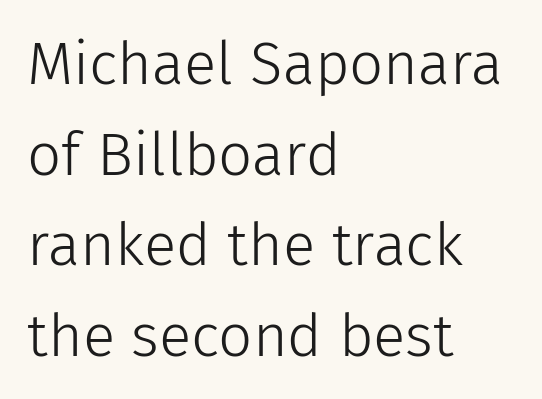
{"serif": "no", "italic": "no", "bold": "no", "weight": "light", "width": "normal", "stroke_contrast": "low", "x_height": "medium", "monospaced": "no", "underline": "no", "align": "left", "line_spacing": "normal", "line_spacing_ratio": 1.51, "letter_spacing": "normal", "letter_spacing_em": 0.0, "glyph_px": 60}
